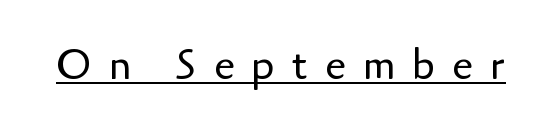
Q: Is the text bold? A: No.
Q: Is the text italic (slanted)? A: No, it is upright.
Q: Is the typeface a serif or a sans-serif typeface? A: Sans-serif.
Q: Is the text underlined? A: Yes.
Q: Is the spacing between letters normal or unusually wide? A: Unusually wide.
Q: Width (condensed, normal, or wide)? A: Normal.
Q: Stroke contrast? A: Low.
Q: x-height? A: Small.
Q: Monospaced? A: No.
